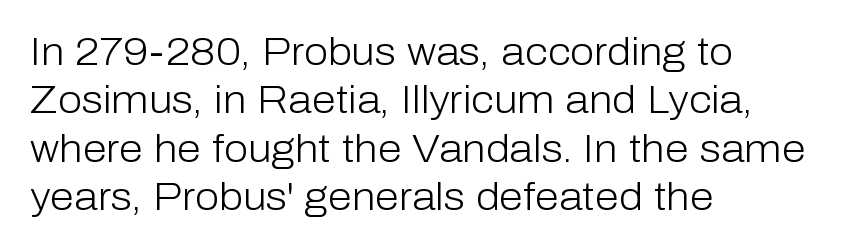
The image shows 39 px light sans-serif type, upright; set left-aligned, line spacing 1.24x, normal letter spacing, not underlined; low stroke contrast and a medium x-height.
